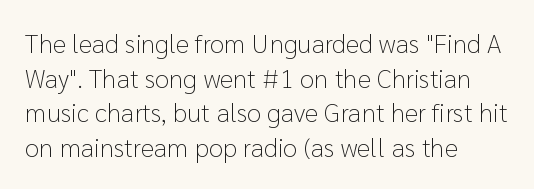
Q: Is the text bold? A: No.
Q: Is the text italic (slanted)? A: No, it is upright.
Q: Is the text underlined? A: No.
Q: How is the paragraph aligned? A: Left-aligned.
Q: Is the spacing between letters normal or unusually wide? A: Normal.
Q: Is the spacing between lines tight, normal or loose? A: Normal.
